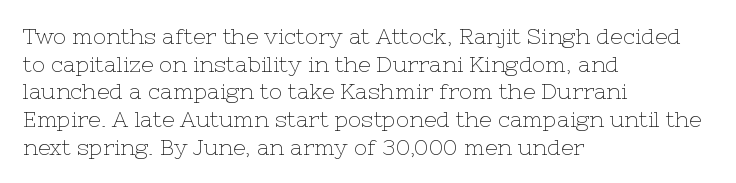
{"italic": "no", "bold": "no", "underline": "no", "align": "left", "line_spacing": "normal", "line_spacing_ratio": 1.26, "letter_spacing": "normal", "letter_spacing_em": 0.0, "glyph_px": 22}
